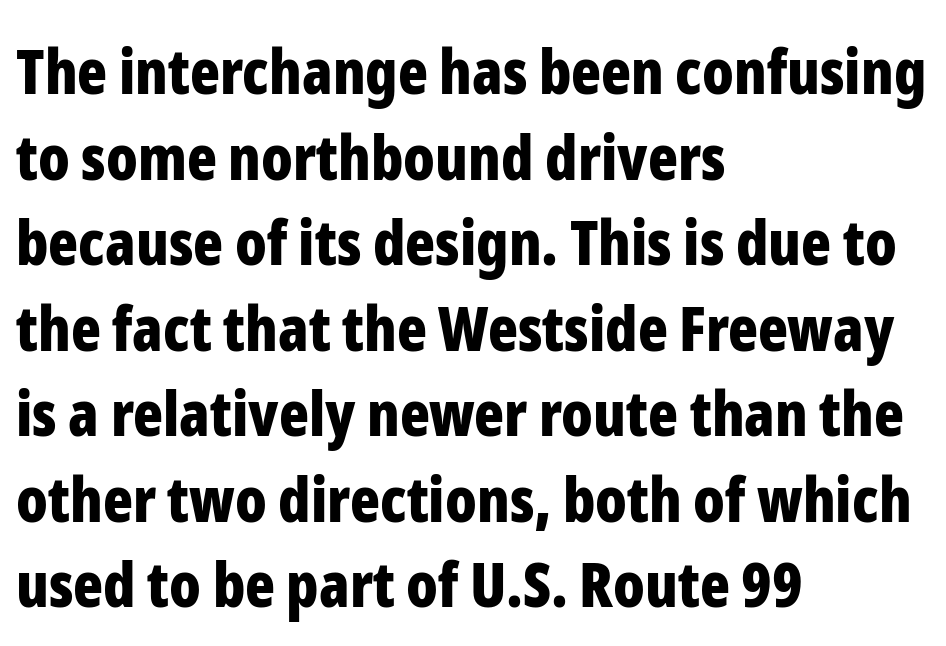
{"serif": "no", "italic": "no", "bold": "yes", "weight": "bold", "width": "condensed", "stroke_contrast": "low", "x_height": "medium", "monospaced": "no", "underline": "no", "align": "left", "line_spacing": "normal", "line_spacing_ratio": 1.38, "letter_spacing": "normal", "letter_spacing_em": 0.0, "glyph_px": 62}
